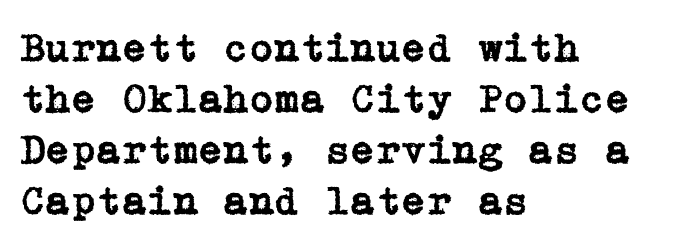
Q: Is the text italic (slanted)? A: No, it is upright.
Q: Is the typeface a serif or a sans-serif typeface? A: Serif.
Q: Is the text underlined? A: No.
Q: How is the paragraph aligned? A: Left-aligned.
Q: Is the spacing between letters normal or unusually wide? A: Normal.
Q: Width (condensed, normal, or wide)? A: Normal.
Q: Stroke contrast? A: Low.
Q: x-height? A: Medium.
